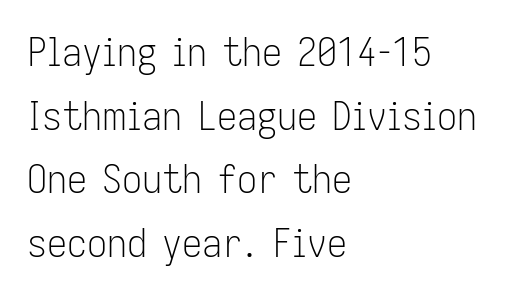
{"serif": "no", "italic": "no", "bold": "no", "weight": "light", "width": "condensed", "stroke_contrast": "low", "x_height": "medium", "monospaced": "no", "underline": "no", "align": "left", "line_spacing": "normal", "line_spacing_ratio": 1.59, "letter_spacing": "normal", "letter_spacing_em": 0.0, "glyph_px": 40}
